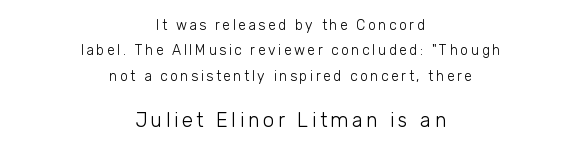
Q: Is the text bold? A: No.
Q: Is the text italic (slanted)? A: No, it is upright.
Q: Is the text underlined? A: No.
Q: How is the paragraph aligned? A: Centered.
Q: Which block of text is set in a larger size, the first (top) or the second (bottom)? A: The second (bottom) one.
